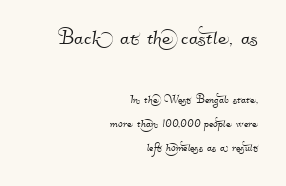
{"underline": "no", "align": "right", "line_spacing_ratio": 1.73, "letter_spacing": "normal", "letter_spacing_em": 0.0, "larger_block": "first", "size_ratio": 1.86, "glyph_px": 26}
